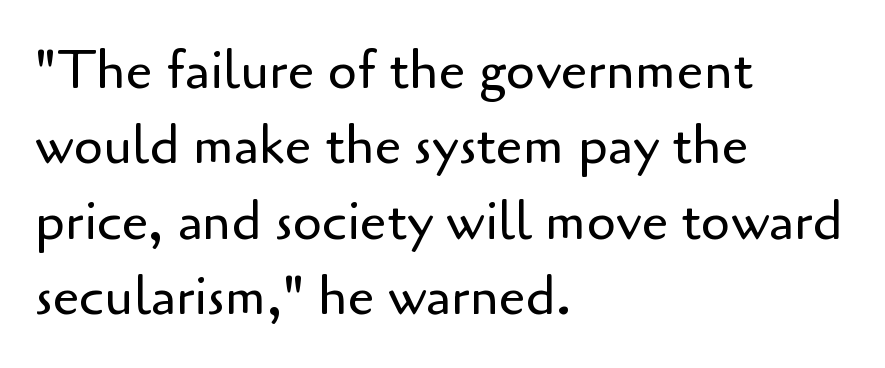
{"serif": "no", "italic": "no", "bold": "no", "weight": "regular", "width": "normal", "stroke_contrast": "low", "x_height": "small", "monospaced": "no", "underline": "no", "align": "left", "line_spacing": "normal", "line_spacing_ratio": 1.42, "letter_spacing": "normal", "letter_spacing_em": 0.0, "glyph_px": 53}
